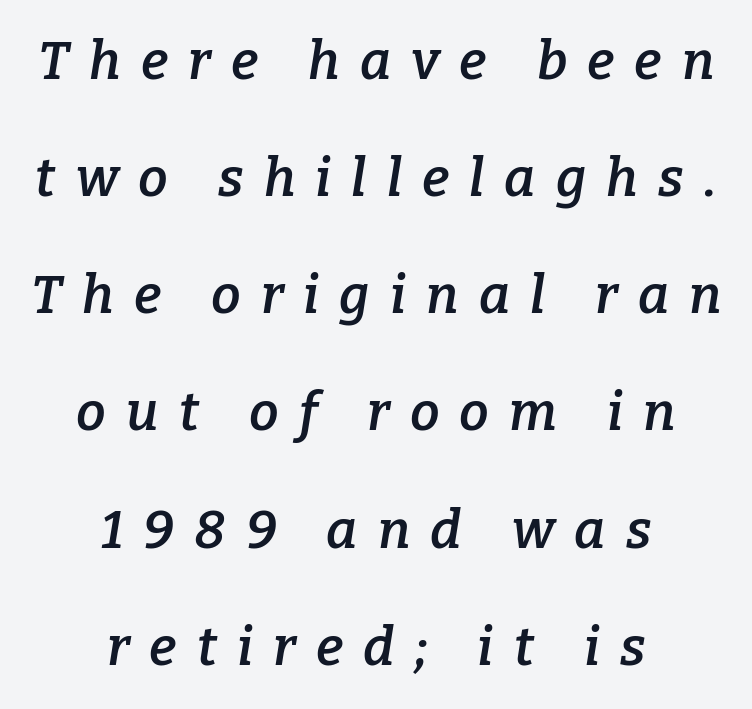
A centered setting, common on invitations and titles, is used for this passage. Think of a printed novel: that variable character pitch is what you see here. To sum up the face: it has serifs. This is moderately heavy type, rendered in semibold. Only glyphs here, with clear space below each row.
